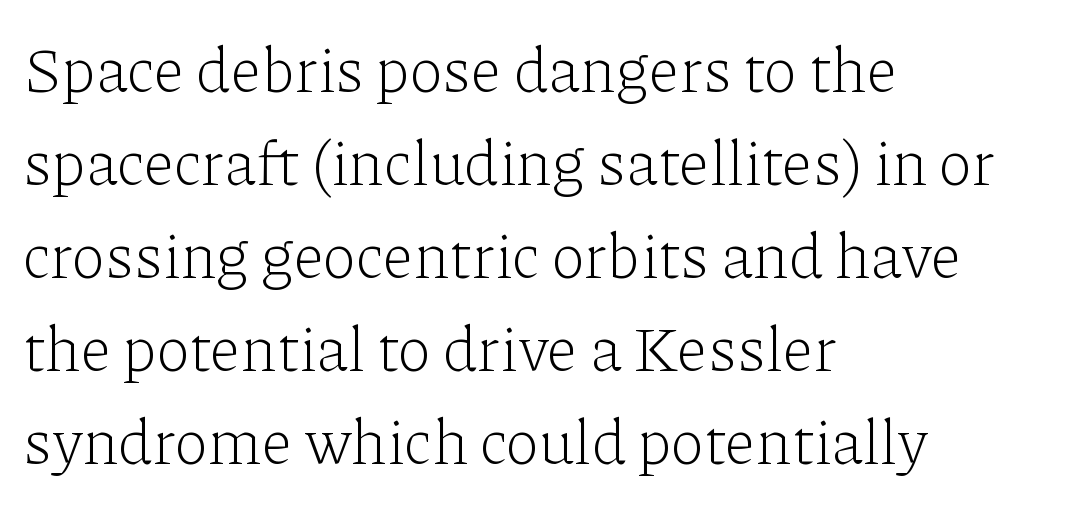
The font's upright variant was chosen for this text. The strokes carry an ordinary text weight at most. Varying glyph widths throughout — classic text-font behaviour. Nobody drew a line under any word here. The face used here is seriffed, in the tradition of book romans.
